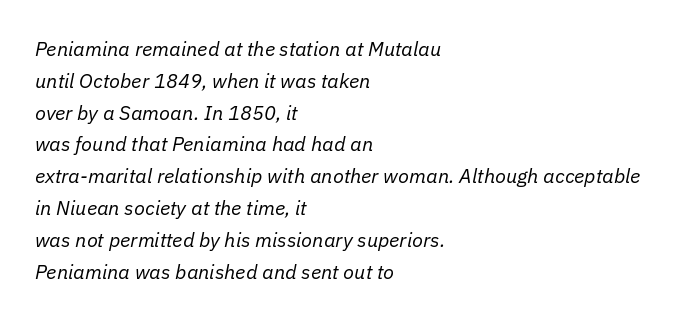
The image shows 20 px text type, italic (leaning right); set left-aligned, normal line spacing (1.59x), normal letter spacing, not underlined.
